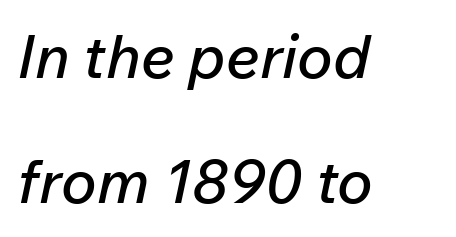
{"italic": "yes", "lean": "right", "slant_degrees": 12, "width": "normal", "stroke_contrast": "low", "x_height": "medium", "monospaced": "no", "underline": "no", "align": "left", "line_spacing": "loose", "line_spacing_ratio": 2.09, "letter_spacing": "normal", "letter_spacing_em": 0.0, "glyph_px": 60}
